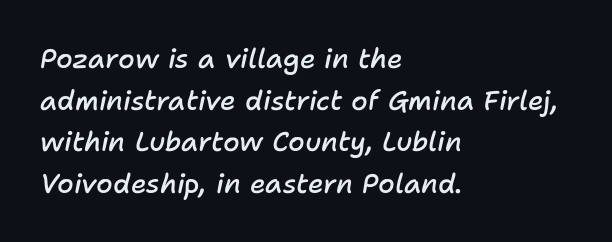
The leading is moderate, giving the passage an even texture. Does extra space separate the letters? No, they use regular spacing. Set as a demibold, roughly 600 on the weight scale. The area under the type is left untouched.
